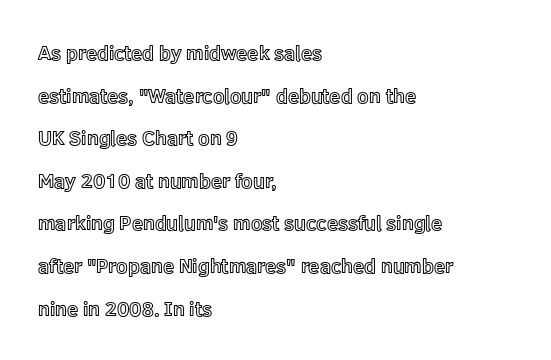
{"italic": "no", "underline": "no", "align": "left", "line_spacing": "loose", "line_spacing_ratio": 2.13, "letter_spacing": "normal", "letter_spacing_em": 0.0, "glyph_px": 20}
